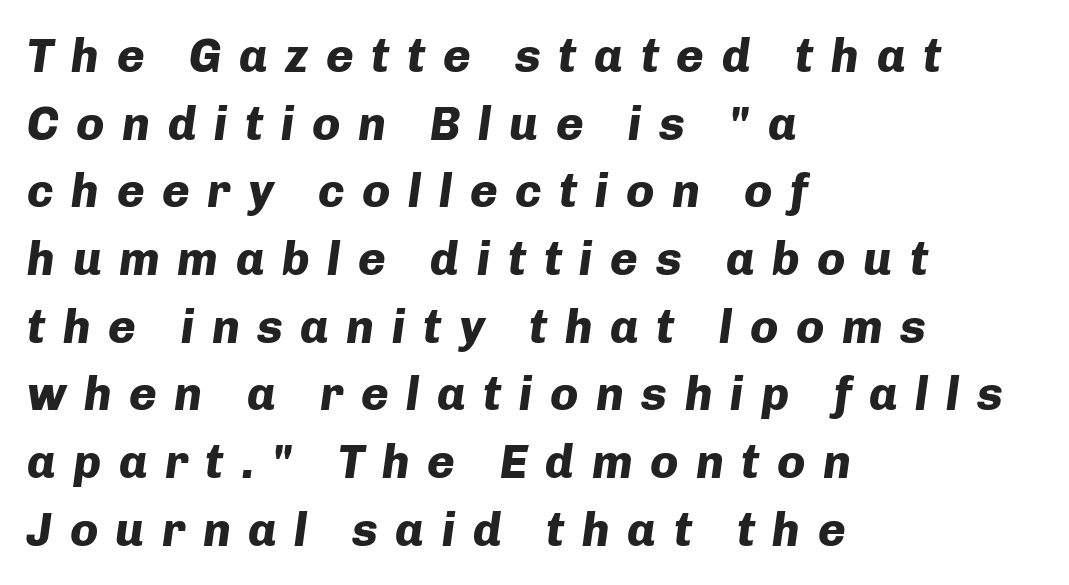
Looks like regular typesetting: each glyph gets only the width it needs. Glyph-to-glyph distance is far greater than everyday printed text. Compared with ordinary roman type, these characters are visibly tilted. The sample has been set heavy, in full bold. The lines sit at an ordinary, default distance from one another. Left-aligned paragraph, ragged on the right.
